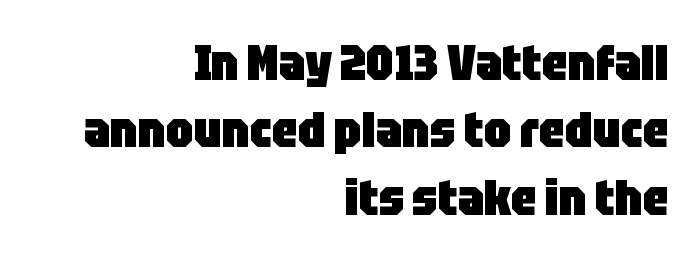
Look at the bottom of the vertical strokes: they stop flat, with no serifs. This is the regular roman posture of the typeface. Varying glyph widths throughout — classic text-font behaviour. The passage shown is not underscored anywhere.
